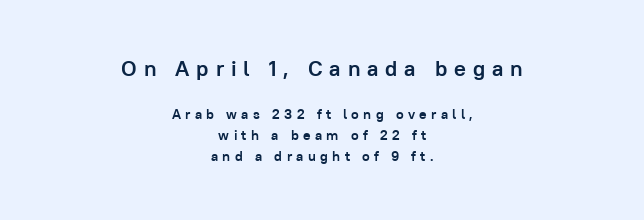
The image shows 22 px bold type, upright; set centered, normal line spacing (1.51x), unusually wide letter spacing (+0.31 em), not underlined; the first (top) block is 1.57x larger.
